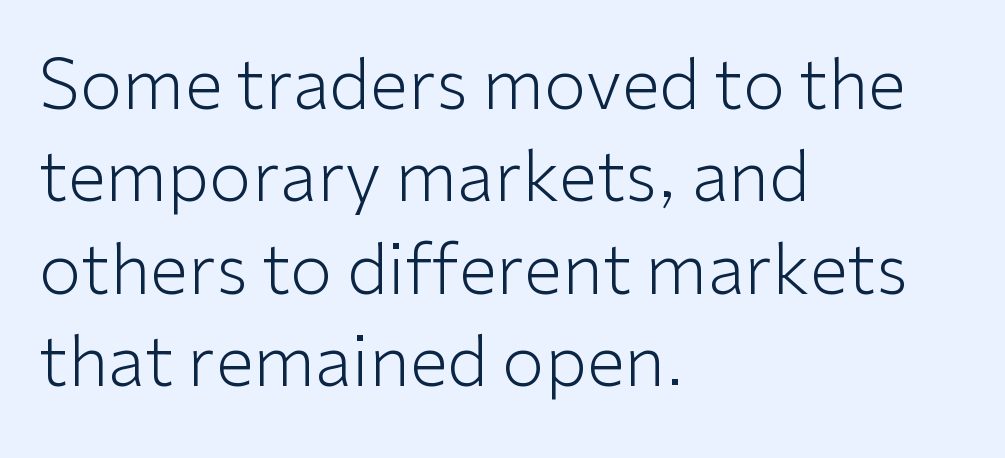
Q: Is the text bold? A: No.
Q: Is the text italic (slanted)? A: No, it is upright.
Q: Is the typeface a serif or a sans-serif typeface? A: Sans-serif.
Q: Is the text underlined? A: No.
Q: How is the paragraph aligned? A: Left-aligned.
Q: Is the spacing between letters normal or unusually wide? A: Normal.
Q: Is the spacing between lines tight, normal or loose? A: Normal.
Q: Width (condensed, normal, or wide)? A: Normal.
Q: Stroke contrast? A: Low.
Q: x-height? A: Medium.
Q: Monospaced? A: No.
